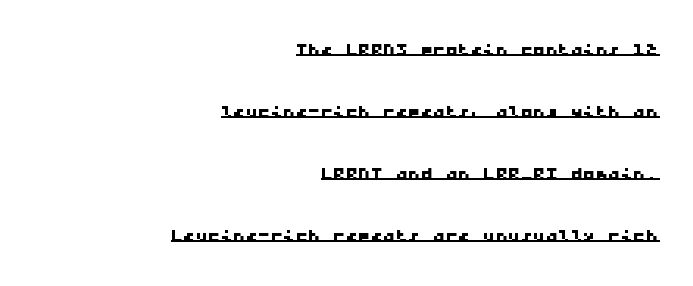
{"underline": "yes", "align": "right", "line_spacing": "loose", "line_spacing_ratio": 2.48, "letter_spacing": "normal", "letter_spacing_em": 0.0, "glyph_px": 25}
